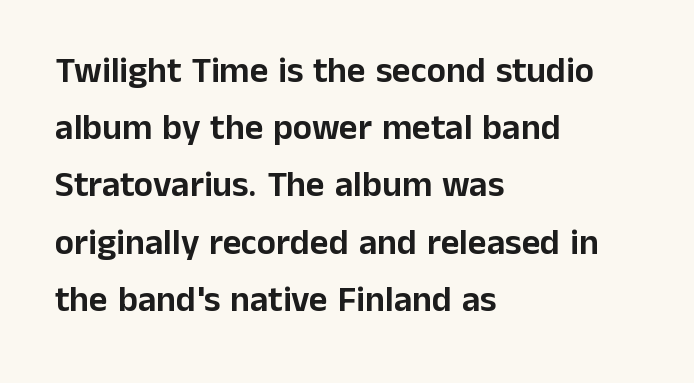
Proportional: the letters do not fall into vertical columns. Is there any slant? The stems are plumb. In terms of letterform style, serifs are entirely absent. Letters rest on an invisible, unmarked baseline. Observe the ordinary spacing: letters are neighbours, not strangers. Caption: multi-line text, flush left, ragged right.
